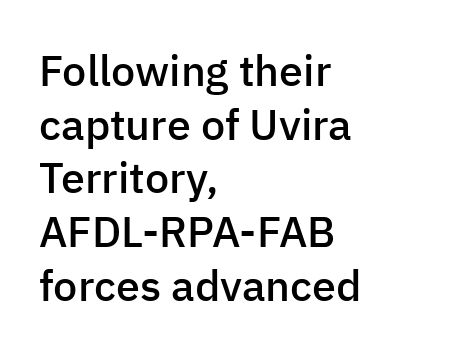
No word sits above an underline. What kind of face is this? One without serifs — a sans. Rendered with straight, roman letterforms. Compared with typical paragraphs, the rows here are spaced about the same. Compared with typical body copy, the letter spacing here is the same.
